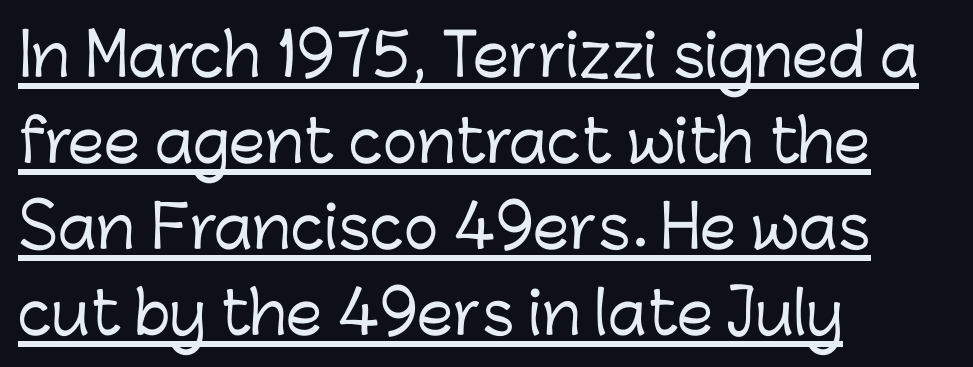
The image shows 58 px sans-serif type, upright; set left-aligned, normal line spacing (1.48x), normal letter spacing, underlined; low stroke contrast and a medium x-height.
